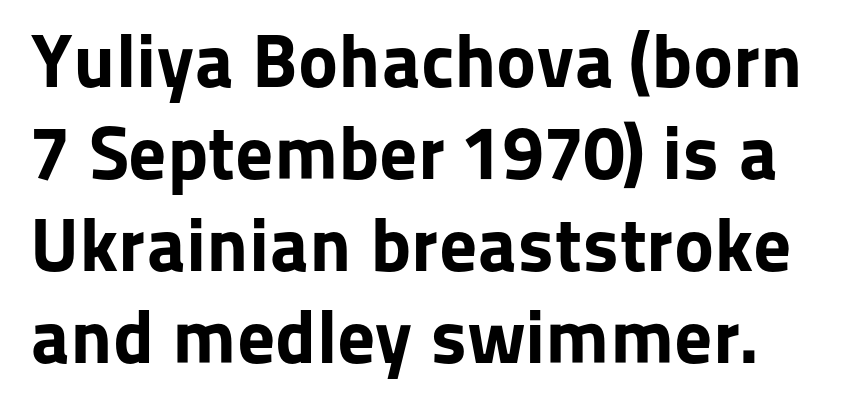
The image shows 76 px bold sans-serif type, upright; set line spacing 1.21x, normal letter spacing, not underlined; low stroke contrast and a medium x-height.
